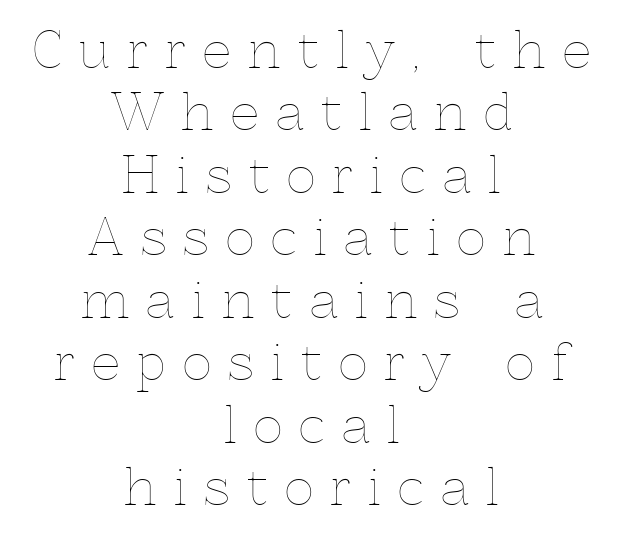
No extra ink here — the face is not bold. This is the regular roman posture of the typeface. Letter spacing: wide. The rag falls on both sides of this text block equally.
